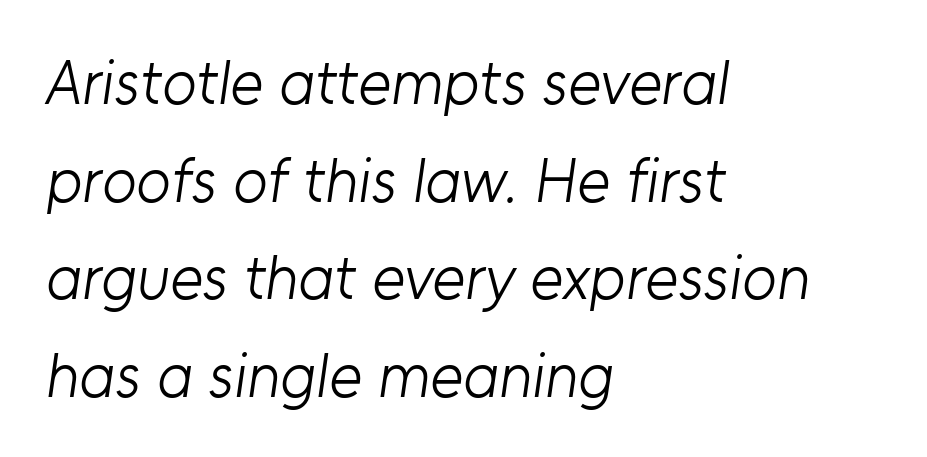
Q: Is the text bold? A: No.
Q: Is the typeface a serif or a sans-serif typeface? A: Sans-serif.
Q: Is the text underlined? A: No.
Q: How is the paragraph aligned? A: Left-aligned.
Q: Is the spacing between letters normal or unusually wide? A: Normal.
Q: Is the spacing between lines tight, normal or loose? A: Normal.
Q: Width (condensed, normal, or wide)? A: Normal.
Q: Stroke contrast? A: Low.
Q: x-height? A: Medium.
Q: Monospaced? A: No.
